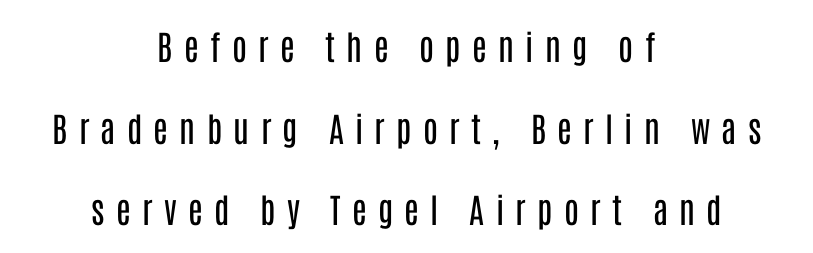
The image shows 34 px regular-weight, condensed sans-serif type, upright; set centered, loose line spacing (2.4x), unusually wide letter spacing (+0.33 em), not underlined; low stroke contrast and a large x-height.
